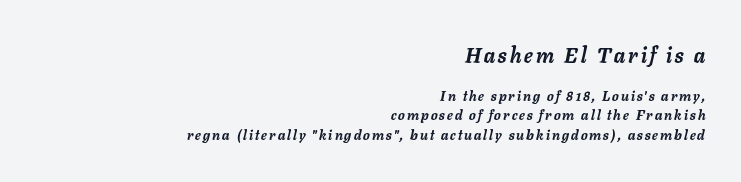
The image shows 21 px bold type, italic (leaning right); set right-aligned, normal line spacing (1.42x), not underlined; the first (top) block is 1.5x larger.
